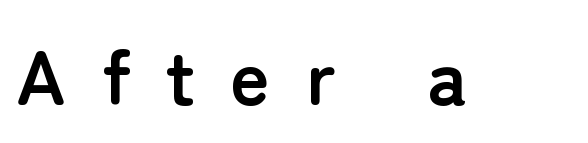
Q: Is the text bold? A: Yes.
Q: Is the text italic (slanted)? A: No, it is upright.
Q: Is the typeface a serif or a sans-serif typeface? A: Sans-serif.
Q: Is the text underlined? A: No.
Q: Is the spacing between letters normal or unusually wide? A: Unusually wide.
Q: Width (condensed, normal, or wide)? A: Normal.
Q: Stroke contrast? A: Low.
Q: x-height? A: Medium.
Q: Monospaced? A: No.
